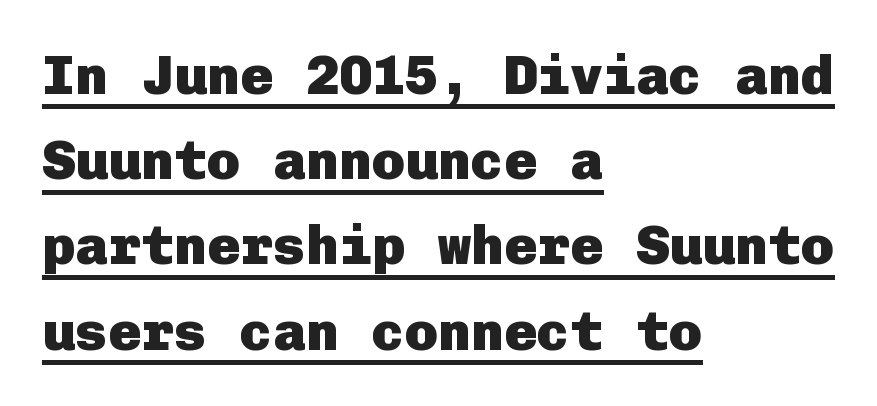
Q: Is the text bold? A: Yes.
Q: Is the text italic (slanted)? A: No, it is upright.
Q: Is the typeface a serif or a sans-serif typeface? A: Sans-serif.
Q: Is the text underlined? A: Yes.
Q: How is the paragraph aligned? A: Left-aligned.
Q: Is the spacing between letters normal or unusually wide? A: Normal.
Q: Is the spacing between lines tight, normal or loose? A: Normal.
Q: Width (condensed, normal, or wide)? A: Normal.
Q: Stroke contrast? A: Low.
Q: x-height? A: Medium.
